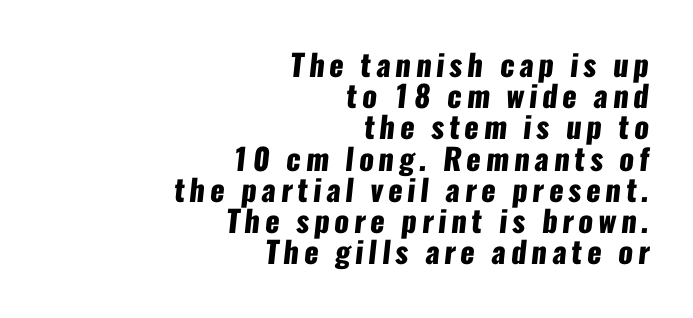
Observe the absence of serifs on each vertical stroke in this sample. The sample has been set heavy, in full bold. Has an underline been added? It has not. Horizontal bands of white between lines are thin slivers. The ragged edge is on the left, which tells us the setting is flush right. Looks like regular typesetting: each glyph gets only the width it needs.
